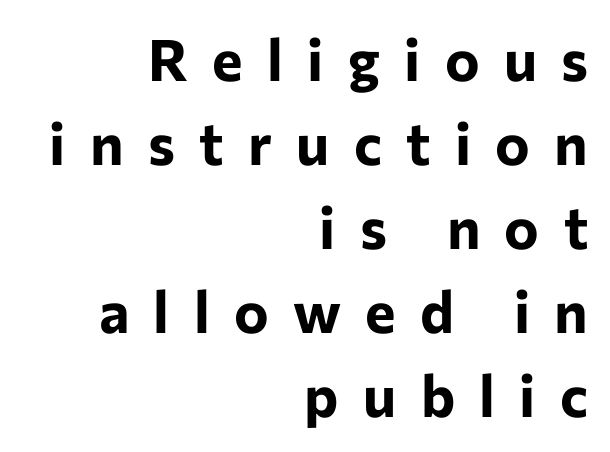
These lines are rendered in a variable-pitch font. Vertical strokes here are truly vertical. In terms of leading, this rendering sits right in the middle. This rendering employs a face without finishing strokes, i.e., a sans-serif. There is plenty of visible air inserted between adjacent glyphs. The rendering uses a bold face; every stroke is thick and dark.
